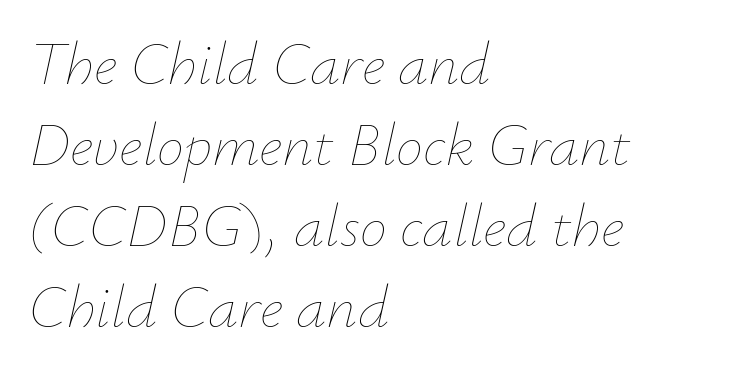
The image shows 61 px thin type, italic (leaning right); set left-aligned, normal line spacing (1.33x), normal letter spacing, not underlined; low stroke contrast and a small x-height.
